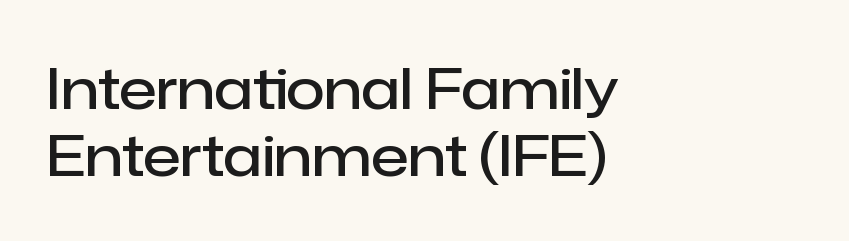
{"serif": "no", "italic": "no", "bold": "semi", "weight": "semibold", "width": "normal", "stroke_contrast": "low", "x_height": "medium", "monospaced": "no", "underline": "no", "align": "left", "line_spacing_ratio": 1.19, "letter_spacing": "normal", "letter_spacing_em": 0.0, "glyph_px": 56}
